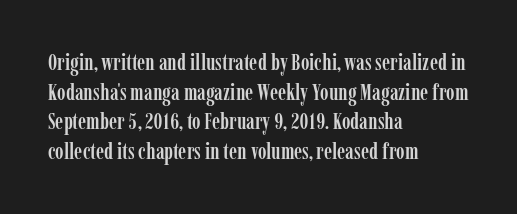
Descenders are the only things crossing below the line. A classic flush-left, rag-right setting is used for this passage. Upright lettering throughout. Quick note: interline space is typical. Letter spacing: default.
